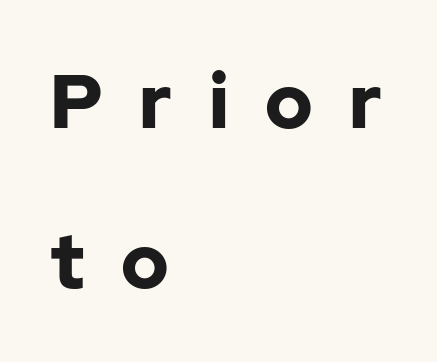
{"serif": "no", "italic": "no", "bold": "yes", "weight": "bold", "width": "normal", "stroke_contrast": "low", "x_height": "medium", "monospaced": "no", "underline": "no", "align": "left", "line_spacing": "loose", "line_spacing_ratio": 2.1, "letter_spacing": "wide", "letter_spacing_em": 0.48, "glyph_px": 76}
